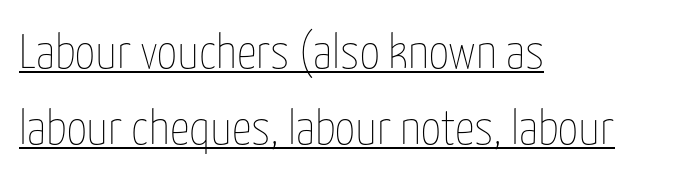
{"italic": "no", "bold": "no", "weight": "thin", "width": "condensed", "stroke_contrast": "low", "x_height": "medium", "monospaced": "no", "underline": "yes", "align": "left", "line_spacing": "normal", "line_spacing_ratio": 1.56, "letter_spacing": "normal", "letter_spacing_em": 0.0, "glyph_px": 49}
